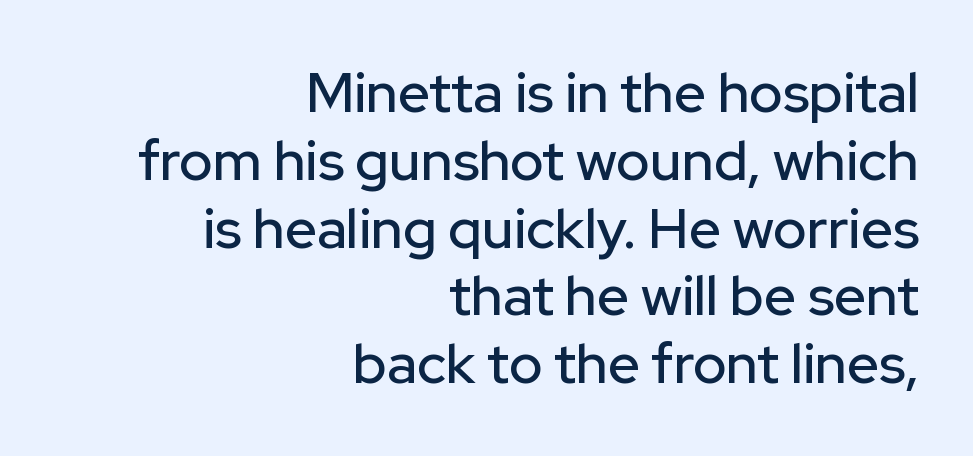
A student would call this right alignment; a typographer would say flush right, rag left. These lines are rendered in a variable-pitch font. The characters display no serif detailing; their extremities are plain. The typography opts for an upright posture over an oblique one. Glance below the letters and you will spot only blank space. The letters sit at their default tracking, neither squeezed nor spread.
